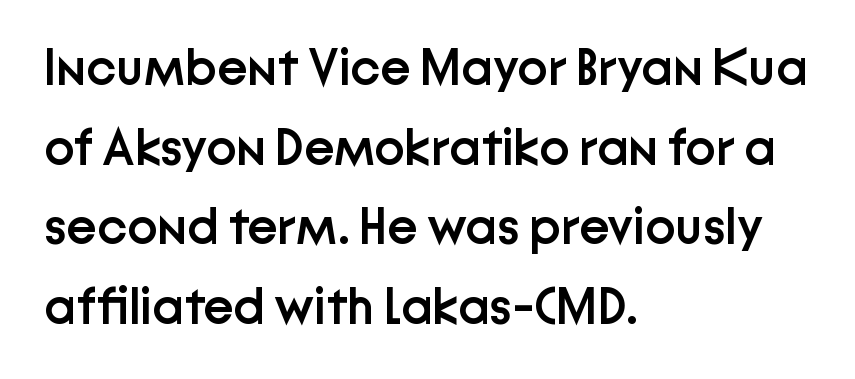
{"serif": "no", "italic": "no", "bold": "semi", "weight": "semibold", "width": "normal", "stroke_contrast": "low", "x_height": "medium", "monospaced": "no", "underline": "no", "align": "left", "line_spacing": "normal", "line_spacing_ratio": 1.56, "letter_spacing": "normal", "letter_spacing_em": 0.0, "glyph_px": 51}
